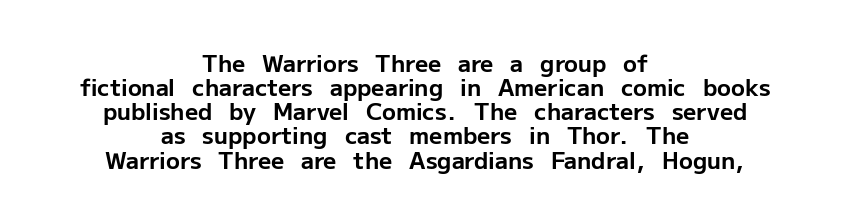
This block would grow much taller if given ordinary leading; it's compressed now. The type sits square on the baseline with zero lean. Line starts and ends both wander, symmetrically. The tracking reads as untouched default to a designer's eye. As a designer I'd log this as weight 700, bold. Underlining? Definitely not there.
